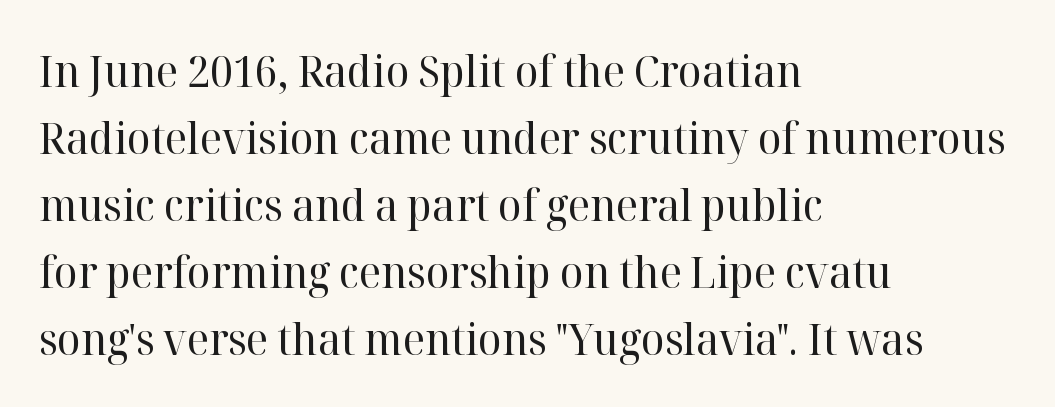
Q: Is the text bold? A: No.
Q: Is the text italic (slanted)? A: No, it is upright.
Q: Is the typeface a serif or a sans-serif typeface? A: Serif.
Q: Is the text underlined? A: No.
Q: How is the paragraph aligned? A: Left-aligned.
Q: Is the spacing between letters normal or unusually wide? A: Normal.
Q: Is the spacing between lines tight, normal or loose? A: Normal.
Q: Width (condensed, normal, or wide)? A: Normal.
Q: Stroke contrast? A: High.
Q: x-height? A: Medium.
Q: Monospaced? A: No.
